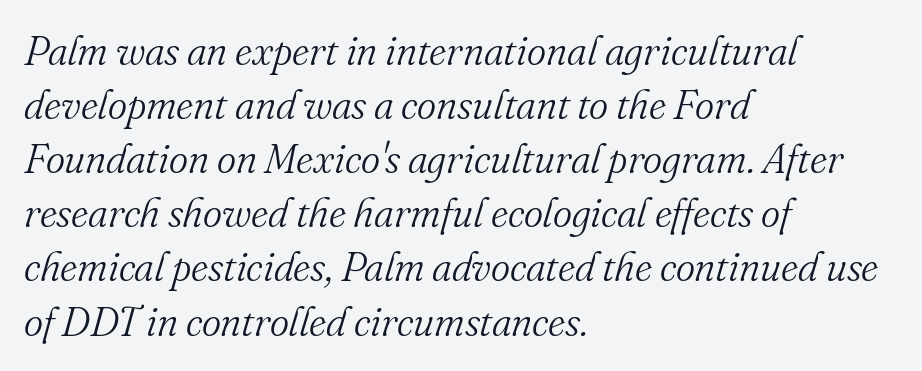
The image shows 41 px light serif type, italic (leaning right); set left-aligned, normal line spacing (1.32x), normal letter spacing, not underlined; medium stroke contrast and a small x-height.
